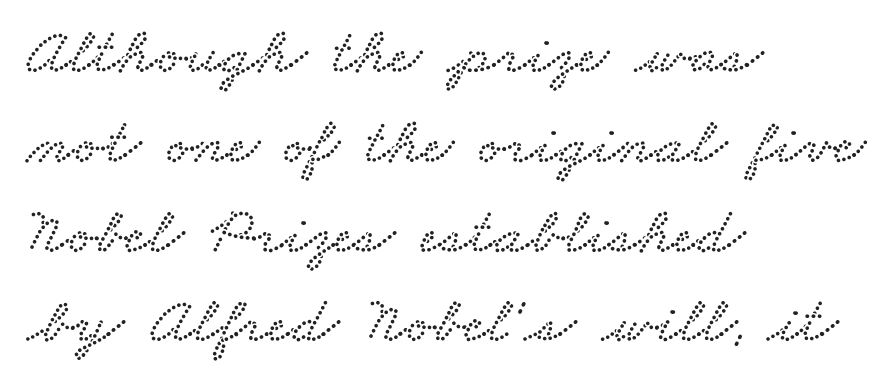
{"serif": "yes", "width": "wide", "stroke_contrast": "low", "x_height": "small", "monospaced": "no", "underline": "no", "align": "left", "line_spacing": "normal", "line_spacing_ratio": 1.36, "letter_spacing": "normal", "letter_spacing_em": 0.0, "glyph_px": 66}
